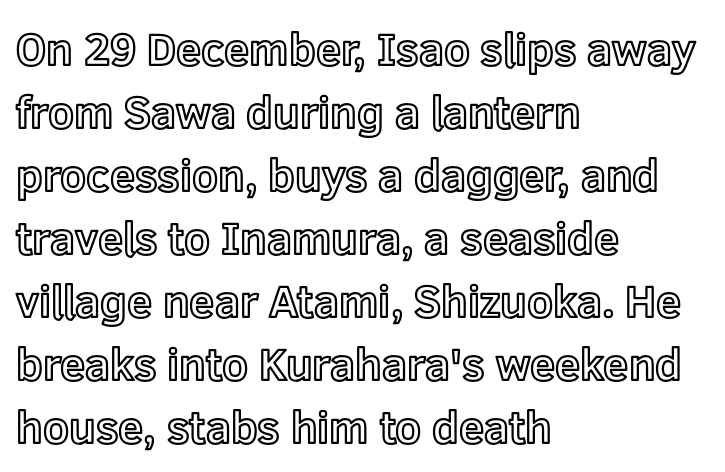
The image shows 45 px text type, upright; set left-aligned, normal line spacing (1.4x), normal letter spacing, not underlined; a medium x-height.
